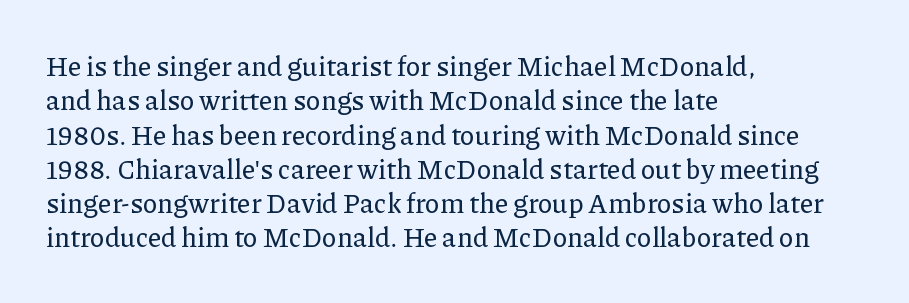
The image shows 27 px text type, upright; set left-aligned, normal line spacing (1.27x), normal letter spacing, not underlined.
